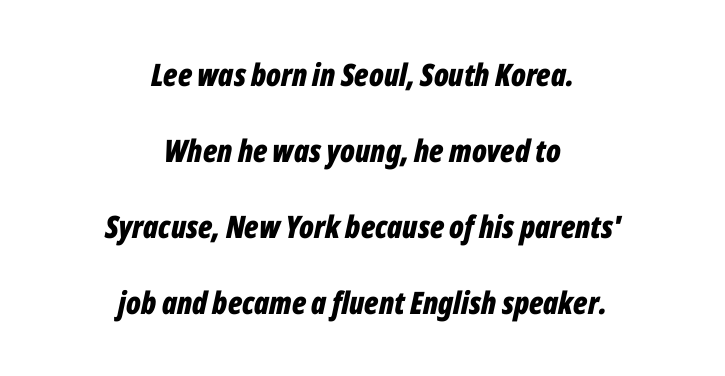
The image shows 31 px bold, condensed type, italic (leaning right); set centered, loose line spacing (2.45x), normal letter spacing, not underlined; low stroke contrast and a medium x-height.
